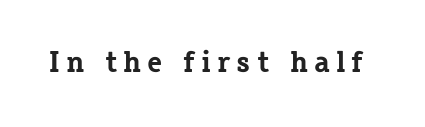
The image shows 30 px bold serif type, upright; set unusually wide letter spacing (+0.2 em), not underlined; low stroke contrast and a medium x-height.
